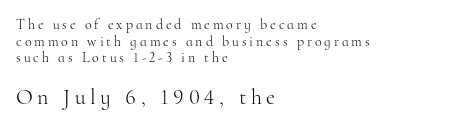
{"italic": "no", "bold": "no", "underline": "no", "align": "left", "line_spacing_ratio": 1.18, "letter_spacing": "wide", "letter_spacing_em": 0.21, "larger_block": "second", "size_ratio": 1.57, "glyph_px": 22}
